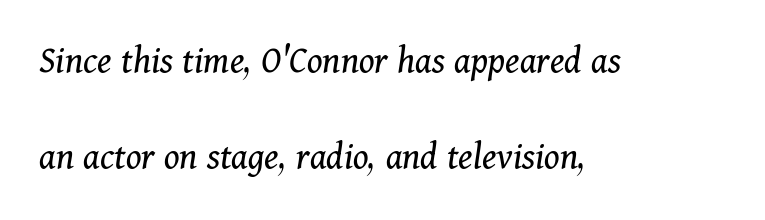
The image shows 39 px regular-weight serif type, italic (leaning right); set left-aligned, loose line spacing (2.45x), normal letter spacing, not underlined; medium stroke contrast and a medium x-height.
